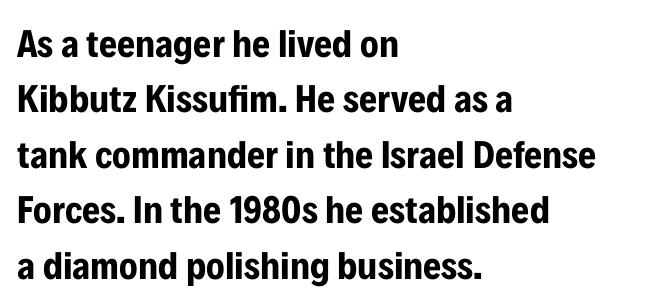
Q: Is the text bold? A: Yes.
Q: Is the text italic (slanted)? A: No, it is upright.
Q: Is the typeface a serif or a sans-serif typeface? A: Sans-serif.
Q: Is the text underlined? A: No.
Q: How is the paragraph aligned? A: Left-aligned.
Q: Is the spacing between letters normal or unusually wide? A: Normal.
Q: Is the spacing between lines tight, normal or loose? A: Normal.
Q: Width (condensed, normal, or wide)? A: Condensed.
Q: Stroke contrast? A: Low.
Q: x-height? A: Medium.
Q: Monospaced? A: No.
